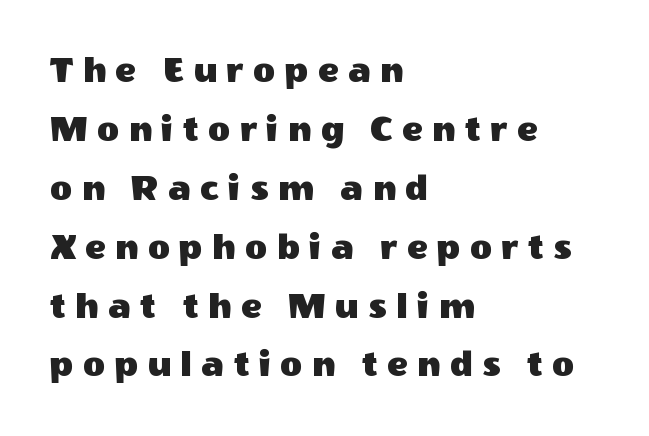
The image shows 38 px sans-serif type, upright; set left-aligned, normal line spacing (1.55x), unusually wide letter spacing (+0.25 em), not underlined; a large x-height.
